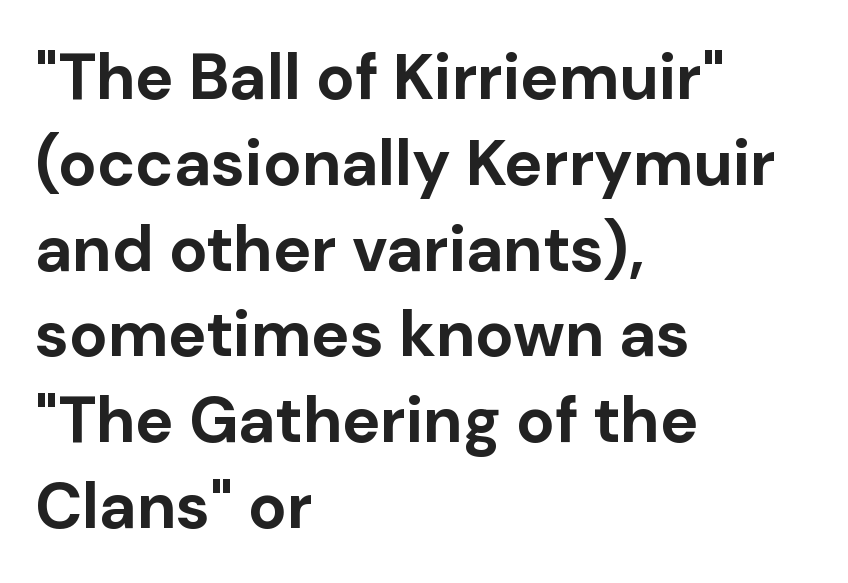
{"serif": "no", "italic": "no", "bold": "yes", "weight": "bold", "width": "normal", "stroke_contrast": "low", "x_height": "medium", "monospaced": "no", "underline": "no", "align": "left", "line_spacing": "normal", "line_spacing_ratio": 1.34, "letter_spacing": "normal", "letter_spacing_em": 0.0, "glyph_px": 64}
